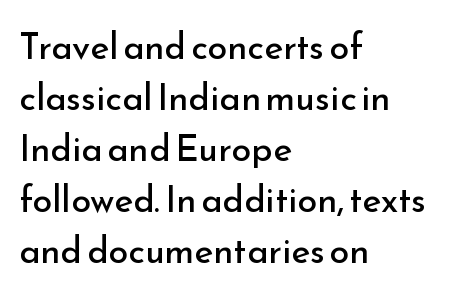
{"serif": "no", "italic": "no", "bold": "no", "weight": "regular", "width": "normal", "stroke_contrast": "low", "x_height": "small", "monospaced": "no", "underline": "no", "align": "left", "line_spacing": "normal", "line_spacing_ratio": 1.42, "letter_spacing": "normal", "letter_spacing_em": 0.0, "glyph_px": 36}
